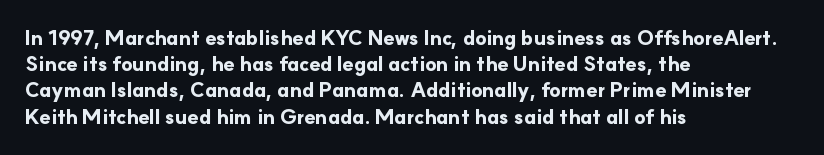
Q: Is the text bold? A: Yes.
Q: Is the text italic (slanted)? A: No, it is upright.
Q: Is the text underlined? A: No.
Q: How is the paragraph aligned? A: Left-aligned.
Q: Is the spacing between letters normal or unusually wide? A: Normal.
Q: Is the spacing between lines tight, normal or loose? A: Normal.
